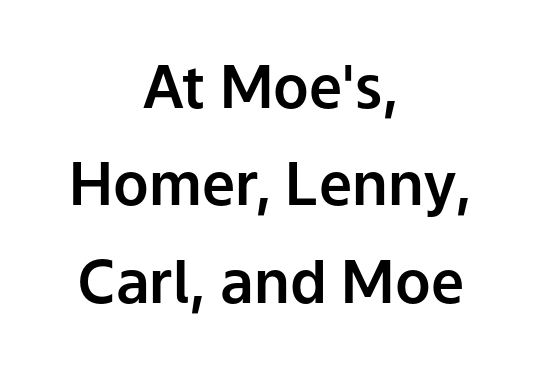
Quick note: interline space is typical. Unmarked baselines from the first word to the last. Does the type have serifs? No, each stem ends abruptly. These lines stack symmetrically, like a column narrowing and widening about its center. Quick note: not italic, upright. The passage shown is typed in a proportional face where columns would drift.
